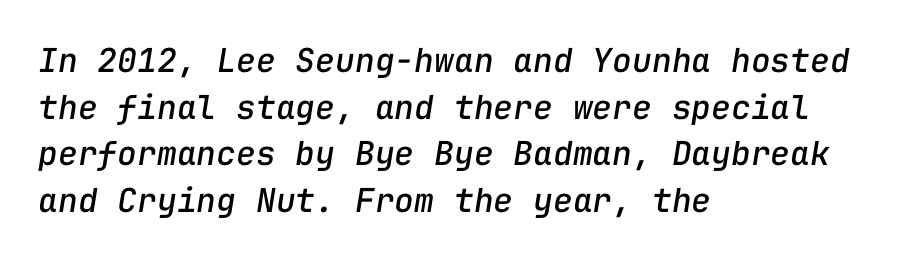
{"italic": "yes", "lean": "right", "slant_degrees": 9, "width": "normal", "stroke_contrast": "low", "x_height": "medium", "monospaced": "yes", "underline": "no", "align": "left", "line_spacing": "normal", "line_spacing_ratio": 1.41, "letter_spacing": "normal", "letter_spacing_em": 0.0, "glyph_px": 33}
